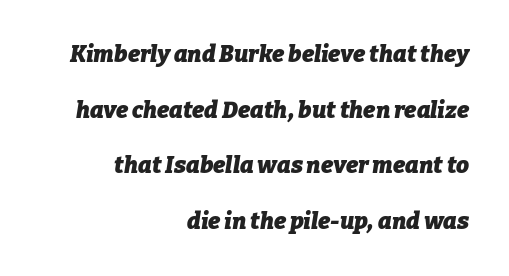
The image shows 23 px bold type, italic (leaning right); set right-aligned, loose line spacing (2.42x), normal letter spacing, not underlined.
